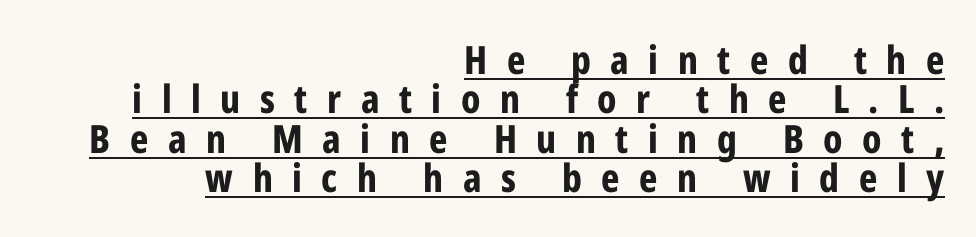
I'd describe the lettering as bold — thick and assertive. Each letter keeps its own natural width here, so spacing adapts to shape. Does the type have serifs? No, each stem ends abruptly. The string is rendered with underlining switched on. The font's upright variant was chosen for this text. Very little white space separates one row of letters from the next.
